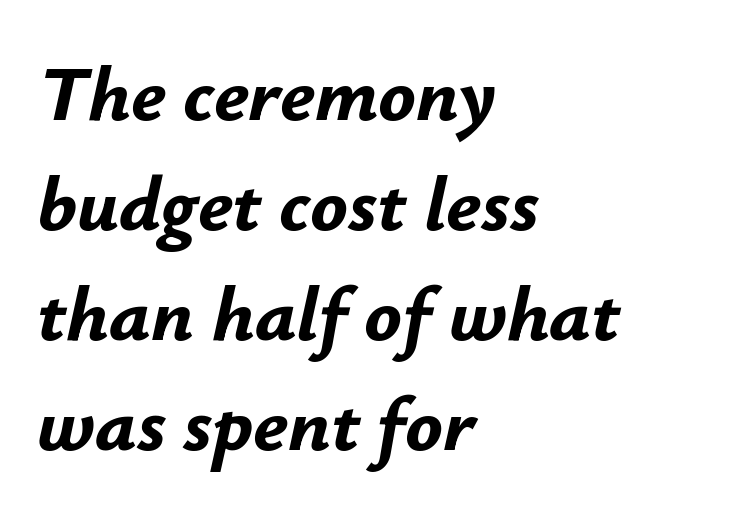
{"italic": "yes", "lean": "right", "slant_degrees": 12, "bold": "yes", "weight": "bold", "width": "normal", "stroke_contrast": "low", "x_height": "small", "monospaced": "no", "underline": "no", "align": "left", "line_spacing": "normal", "line_spacing_ratio": 1.41, "letter_spacing": "normal", "letter_spacing_em": 0.0, "glyph_px": 78}
